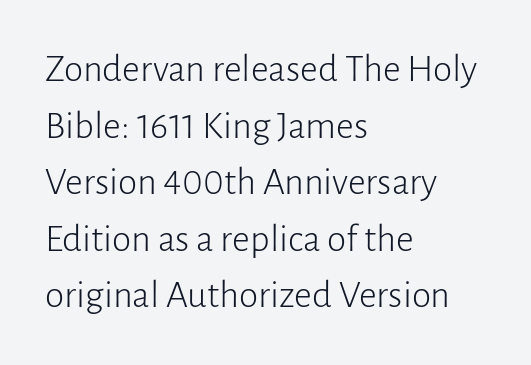
Each line starts at the same left margin while the right side varies. On a weight scale, this lands at 450 or below. A bare baseline throughout the passage. The space between consecutive lines is moderate. The line texture is even and compact thanks to regular tracking. Here the designer chose a conventional face with non-uniform glyph widths.
